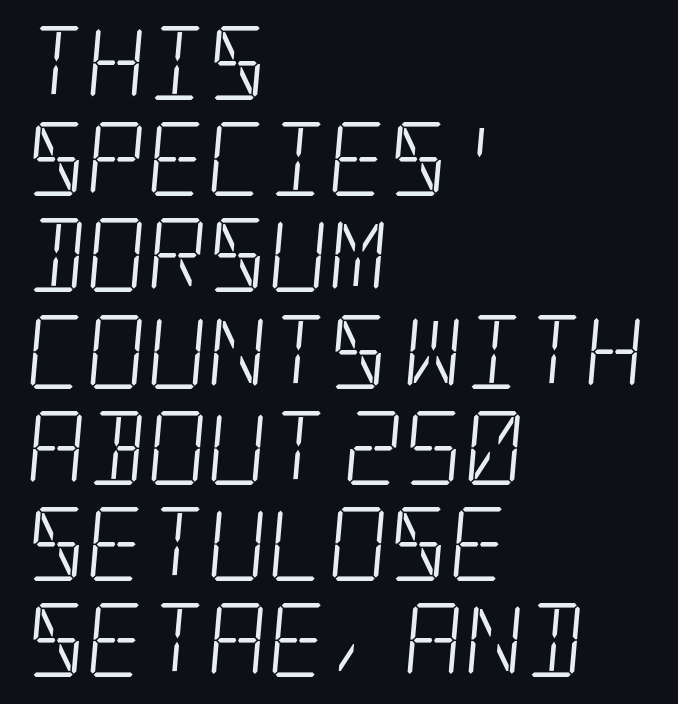
The paragraph shown leans on its left margin. Classification — serif. The letterforms sit shoulder to shoulder at normal distance. The string is rendered with underlining switched off.
